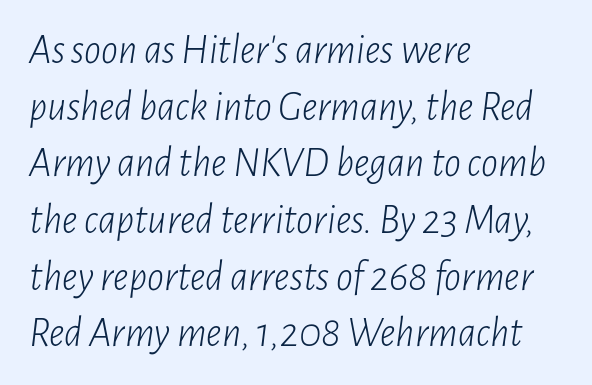
The image shows 42 px light, condensed type, italic (leaning right); set left-aligned, normal line spacing (1.35x), normal letter spacing, not underlined; low stroke contrast and a medium x-height.
